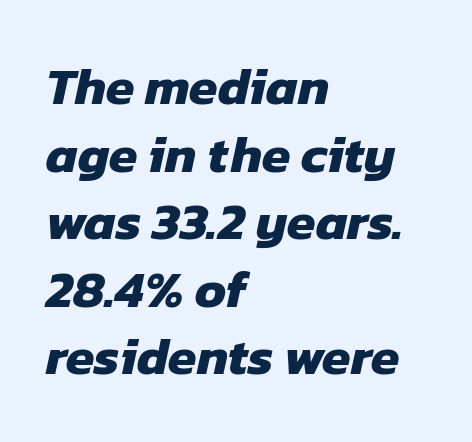
{"serif": "no", "bold": "yes", "weight": "heavy", "width": "normal", "stroke_contrast": "low", "x_height": "medium", "monospaced": "no", "underline": "no", "align": "left", "line_spacing": "normal", "line_spacing_ratio": 1.3, "letter_spacing": "normal", "letter_spacing_em": 0.0, "glyph_px": 52}
